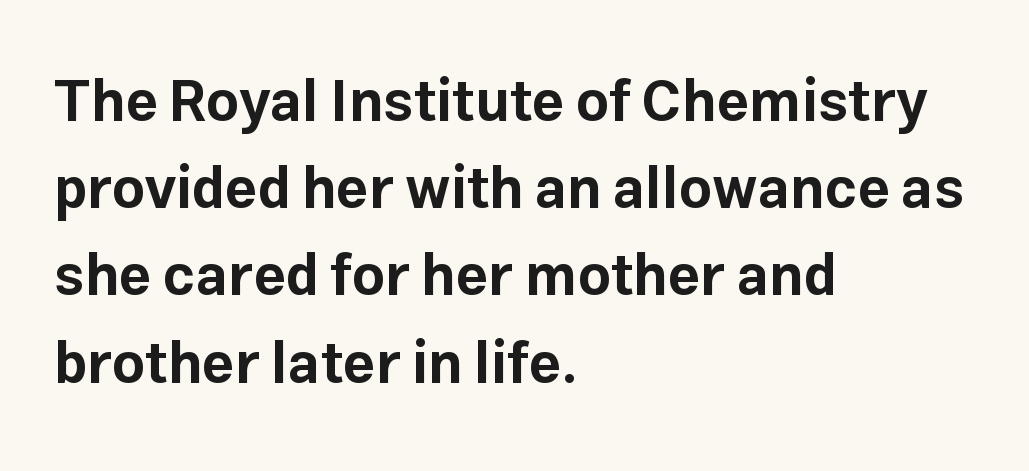
The image shows 57 px bold sans-serif type, upright; set left-aligned, normal line spacing (1.53x), normal letter spacing, not underlined; low stroke contrast and a medium x-height.
